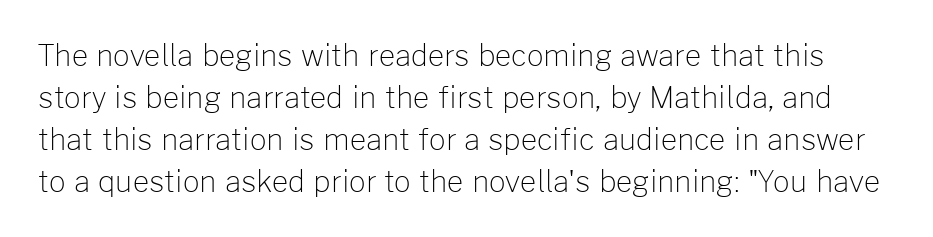
Q: Is the text bold? A: No.
Q: Is the text italic (slanted)? A: No, it is upright.
Q: Is the typeface a serif or a sans-serif typeface? A: Sans-serif.
Q: Is the text underlined? A: No.
Q: Is the spacing between letters normal or unusually wide? A: Normal.
Q: Is the spacing between lines tight, normal or loose? A: Normal.
Q: Width (condensed, normal, or wide)? A: Normal.
Q: Stroke contrast? A: Low.
Q: x-height? A: Medium.
Q: Monospaced? A: No.
